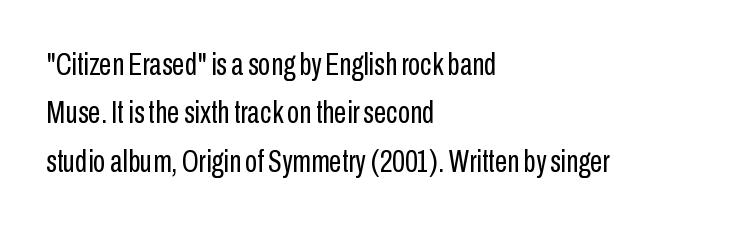
Characters remain perfectly vertical along every line. Vertically, the passage feels balanced, rows spaced as you'd expect. Type style note: lacks serifs. The horizontal fit of the characters is conventional and even. Letters rest on an invisible, unmarked baseline. The letters look calm and open, with moderate or lighter stems.
